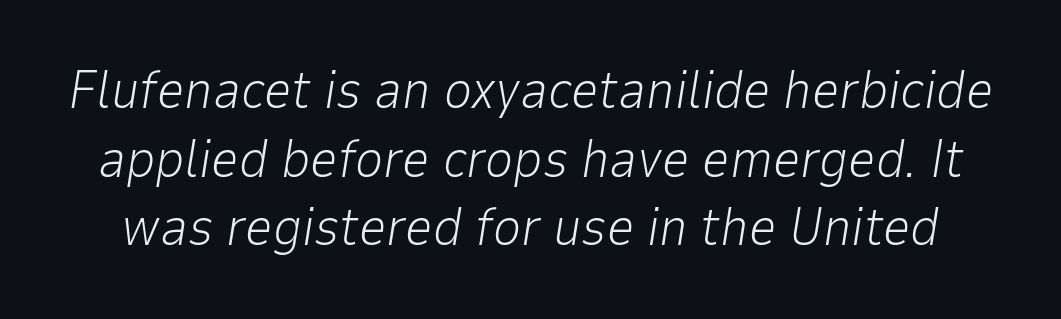
If you measured baseline to baseline, you'd find a middling distance. Letters have the restrained weight of plain body copy at most. Does the lettering tilt? It does — this is italic. The gaps between neighbouring characters are ordinary and unremarkable.
